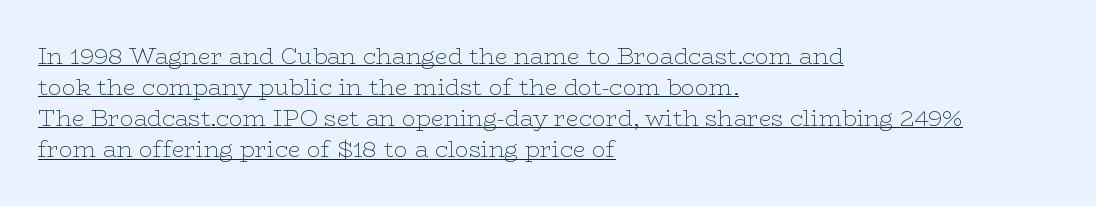
Q: Is the text bold? A: No.
Q: Is the text italic (slanted)? A: No, it is upright.
Q: Is the text underlined? A: Yes.
Q: How is the paragraph aligned? A: Left-aligned.
Q: Is the spacing between letters normal or unusually wide? A: Normal.
Q: Is the spacing between lines tight, normal or loose? A: Normal.
